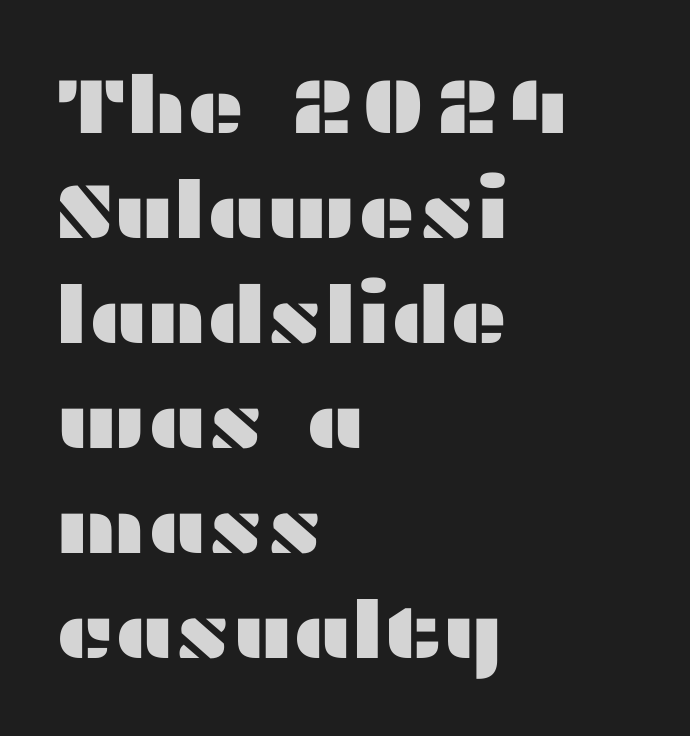
{"serif": "no", "italic": "no", "width": "wide", "stroke_contrast": "medium", "x_height": "medium", "monospaced": "no", "underline": "no", "align": "left", "line_spacing": "normal", "line_spacing_ratio": 1.33, "letter_spacing": "normal", "letter_spacing_em": 0.0, "glyph_px": 79}
